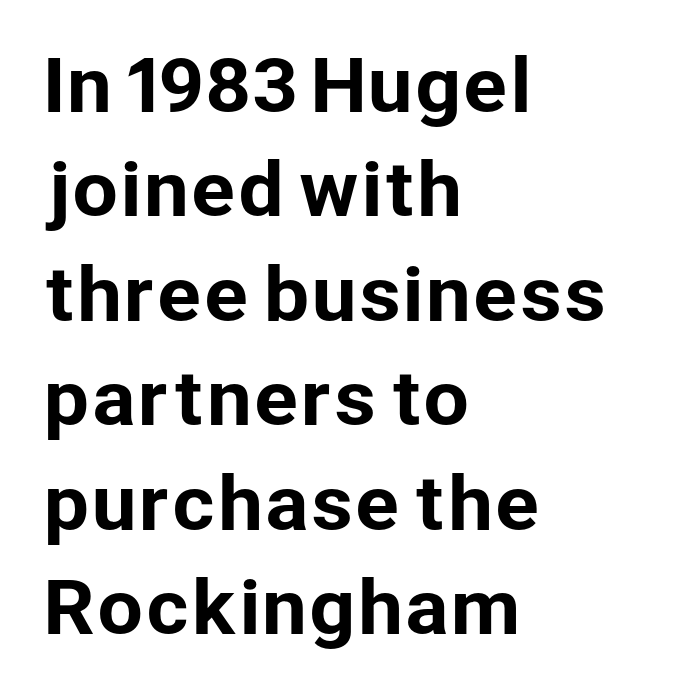
The image shows 73 px sans-serif type, upright; set left-aligned, normal line spacing (1.43x), normal letter spacing, not underlined; low stroke contrast and a medium x-height.
